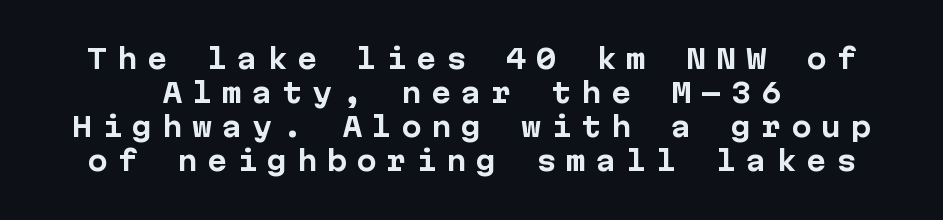
Q: Is the text bold? A: Yes.
Q: Is the text italic (slanted)? A: No, it is upright.
Q: Is the text underlined? A: No.
Q: How is the paragraph aligned? A: Centered.
Q: Is the spacing between letters normal or unusually wide? A: Unusually wide.
Q: Is the spacing between lines tight, normal or loose? A: Normal.
